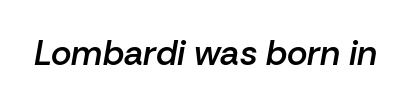
Think of a printed novel: that variable character pitch is what you see here. The specimen omits any rule beneath the text block's lines. A somewhat darkened texture: the type is semibold rather than bold. An italicized treatment has been applied to the whole sample. You could call the tracking neutral — neither tight nor loose.
